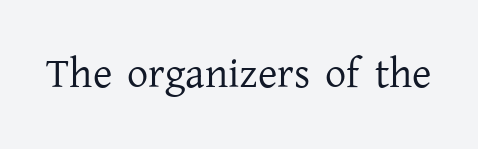
The image shows 42 px regular-weight serif type, upright; set normal letter spacing, not underlined; low stroke contrast and a medium x-height.
